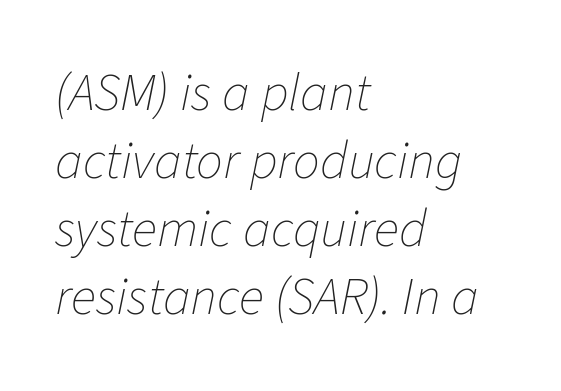
{"italic": "yes", "lean": "right", "slant_degrees": 11, "bold": "no", "weight": "thin", "width": "normal", "stroke_contrast": "low", "x_height": "medium", "monospaced": "no", "underline": "no", "align": "left", "line_spacing": "normal", "line_spacing_ratio": 1.28, "letter_spacing": "normal", "letter_spacing_em": 0.0, "glyph_px": 53}
